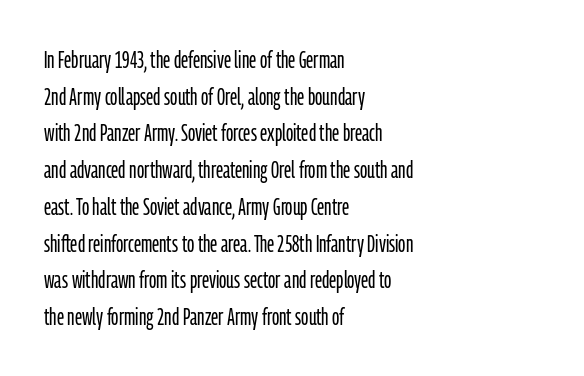
Q: Is the text bold? A: No.
Q: Is the text italic (slanted)? A: No, it is upright.
Q: Is the text underlined? A: No.
Q: How is the paragraph aligned? A: Left-aligned.
Q: Is the spacing between letters normal or unusually wide? A: Normal.
Q: Is the spacing between lines tight, normal or loose? A: Normal.
